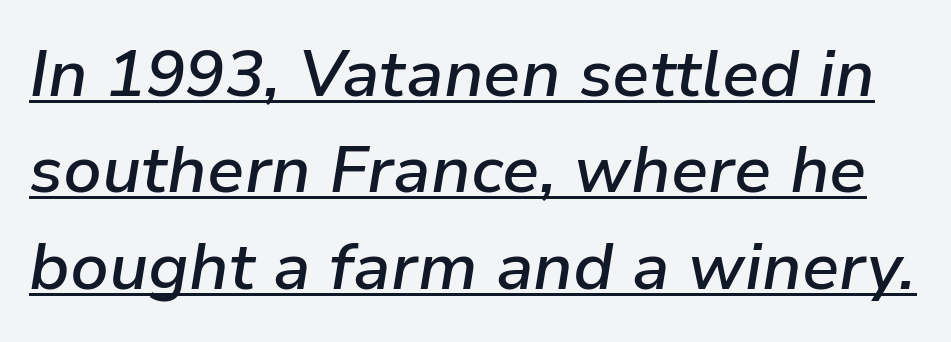
The image shows 66 px semibold type, italic (leaning right); set normal line spacing (1.46x), normal letter spacing, underlined; low stroke contrast and a medium x-height.
